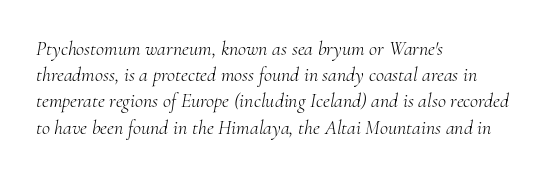
The image shows 20 px text type, italic (leaning right); set left-aligned, normal line spacing (1.31x), normal letter spacing, not underlined.
